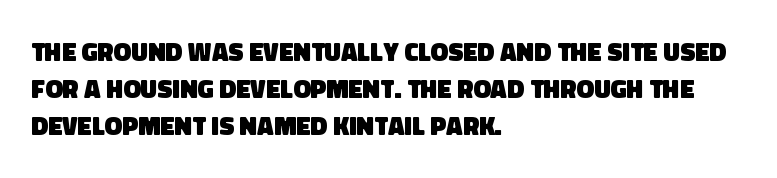
Q: Is the text bold? A: Yes.
Q: Is the text underlined? A: No.
Q: How is the paragraph aligned? A: Left-aligned.
Q: Is the spacing between letters normal or unusually wide? A: Normal.
Q: Is the spacing between lines tight, normal or loose? A: Normal.
